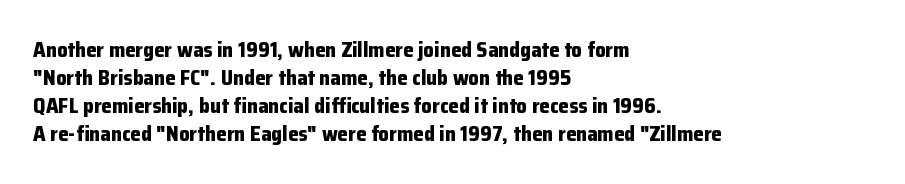
Style check: upright. Reading down the block, your eye returns to a fixed left position each line. This rendering leaves character spacing at its baseline value. Check under the words: just untouched page.
